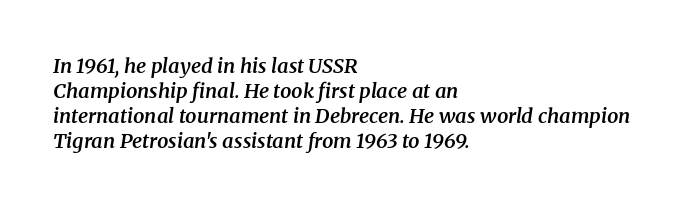
You can tell it's italic because the verticals aren't actually vertical. Here the glyphs are tracked normally, forming tight word shapes. The compositor pushed each line to the left boundary. Caption: semibold face, moderately heavy strokes.
